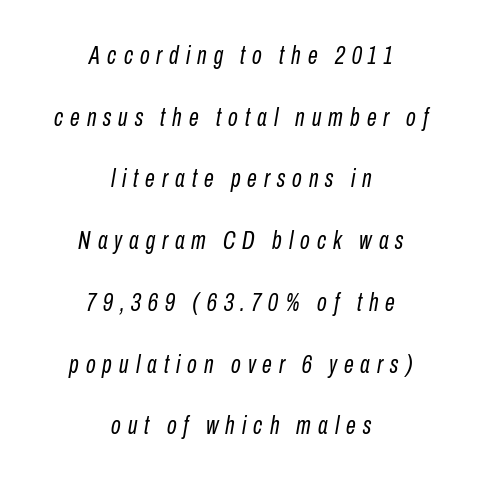
Q: Is the text bold? A: No.
Q: Is the text italic (slanted)? A: Yes, it leans right by about 10 degrees.
Q: Is the text underlined? A: No.
Q: How is the paragraph aligned? A: Centered.
Q: Is the spacing between letters normal or unusually wide? A: Unusually wide.
Q: Is the spacing between lines tight, normal or loose? A: Loose.
